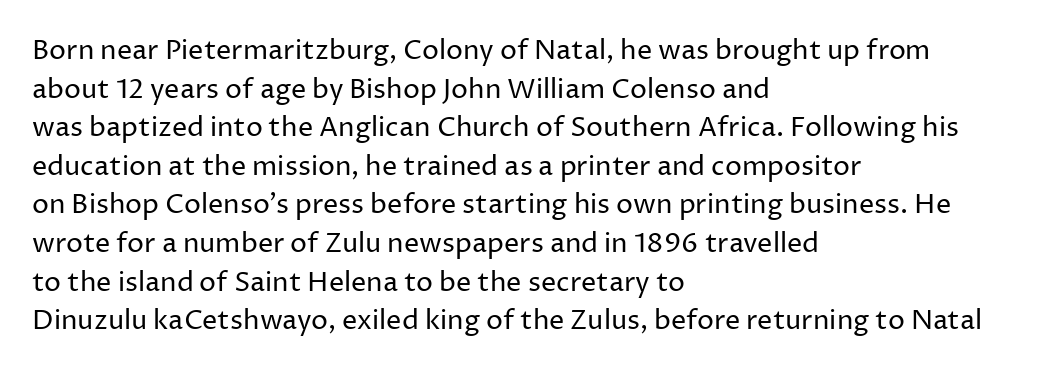
The image shows 27 px text type, upright; set left-aligned, normal line spacing (1.43x), normal letter spacing, not underlined.
